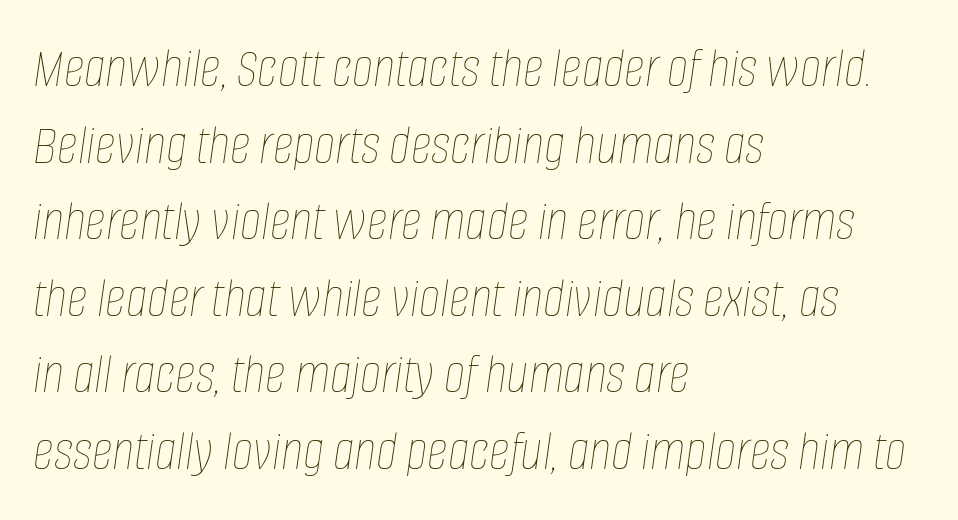
{"italic": "yes", "lean": "right", "slant_degrees": 8, "bold": "no", "weight": "thin", "width": "condensed", "stroke_contrast": "low", "x_height": "large", "monospaced": "no", "underline": "no", "align": "left", "line_spacing": "normal", "line_spacing_ratio": 1.32, "letter_spacing": "normal", "letter_spacing_em": 0.0, "glyph_px": 58}
